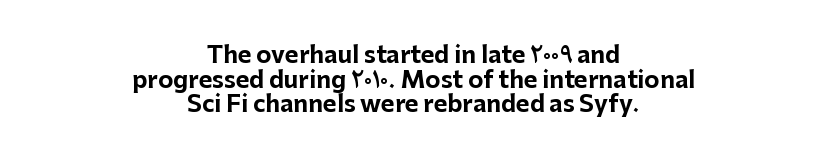
Does the weight exceed regular? Yes, all the way to bold. Vertically, the passage feels compressed, each row crowding the next. Neither beginnings nor endings align; midpoints do. Anything drawn beneath the words? Only blank space.
